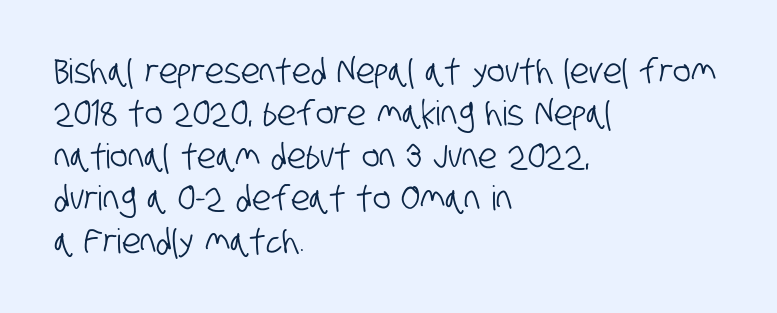
Q: Is the typeface a serif or a sans-serif typeface? A: Sans-serif.
Q: Is the text underlined? A: No.
Q: How is the paragraph aligned? A: Left-aligned.
Q: Is the spacing between letters normal or unusually wide? A: Normal.
Q: Is the spacing between lines tight, normal or loose? A: Normal.
Q: Width (condensed, normal, or wide)? A: Condensed.
Q: Stroke contrast? A: Low.
Q: x-height? A: Large.
Q: Monospaced? A: No.
